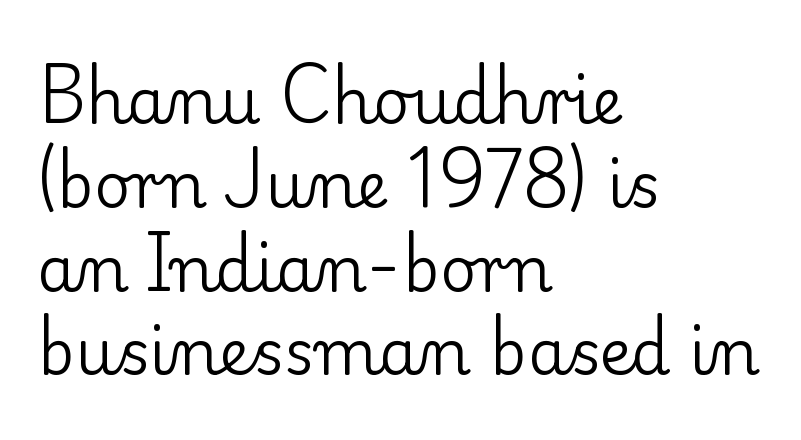
The image shows 63 px regular-weight serif type, upright; set left-aligned, normal line spacing (1.33x), normal letter spacing, not underlined; low stroke contrast and a small x-height.
